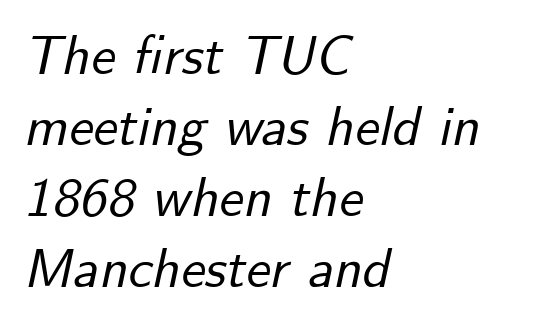
When letters slant like this, we call the style italic. Nobody touched the tracking dial on this one. Caption: multi-line text, flush left, ragged right. Note the varied advance widths — an 'i' is clearly narrower than an 'm'.
